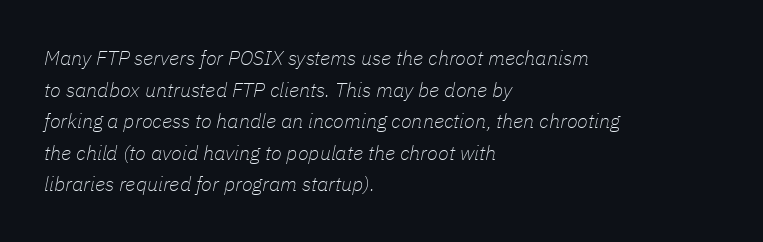
The area under the type is left untouched. Letters have the restrained weight of plain body copy at most. Successive baselines arrive at the customary interval. Standard letterfit; no display-style spreading of the glyphs.
